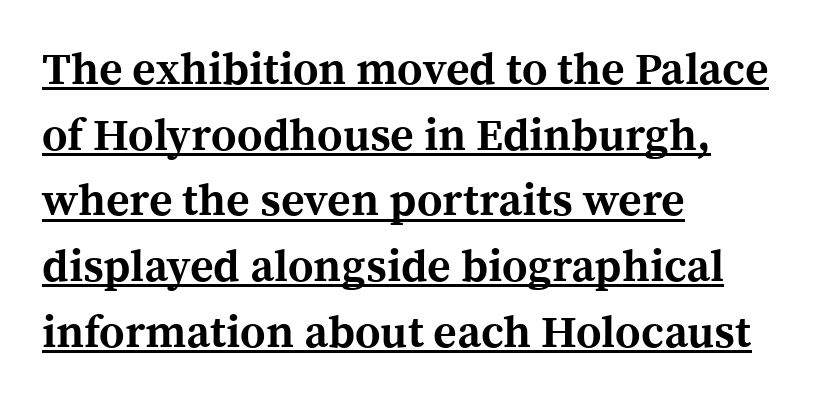
Q: Is the text bold? A: Yes.
Q: Is the text italic (slanted)? A: No, it is upright.
Q: Is the typeface a serif or a sans-serif typeface? A: Serif.
Q: Is the text underlined? A: Yes.
Q: How is the paragraph aligned? A: Left-aligned.
Q: Is the spacing between letters normal or unusually wide? A: Normal.
Q: Is the spacing between lines tight, normal or loose? A: Normal.
Q: Width (condensed, normal, or wide)? A: Normal.
Q: x-height? A: Medium.
Q: Monospaced? A: No.
